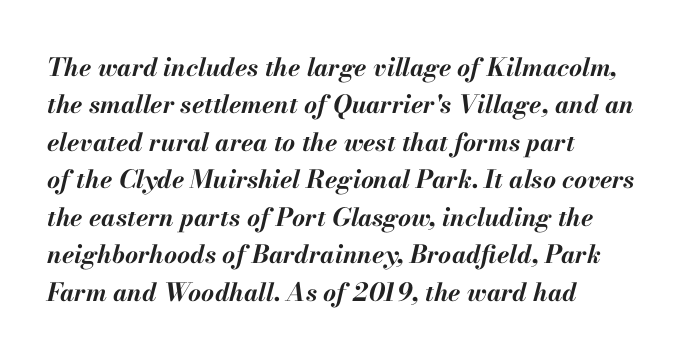
The image shows 25 px bold type, italic (leaning right); set left-aligned, normal line spacing (1.5x), normal letter spacing, not underlined.
